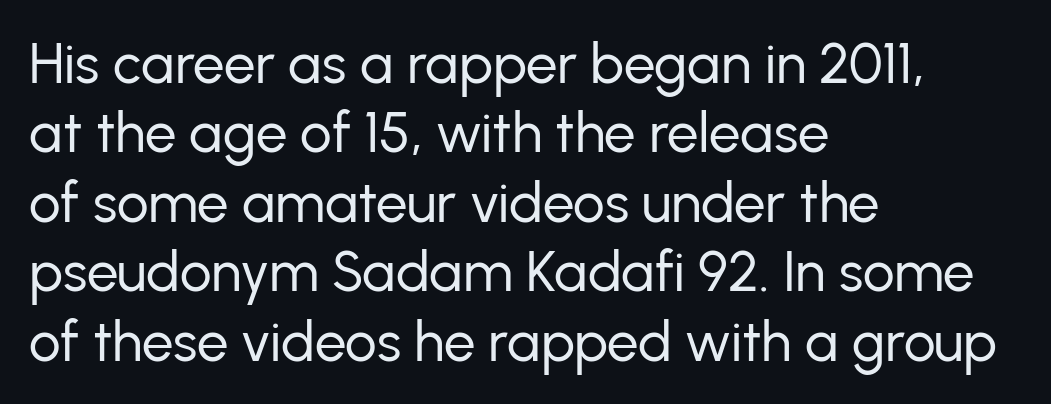
Q: Is the text bold? A: No.
Q: Is the text italic (slanted)? A: No, it is upright.
Q: Is the typeface a serif or a sans-serif typeface? A: Sans-serif.
Q: Is the text underlined? A: No.
Q: How is the paragraph aligned? A: Left-aligned.
Q: Is the spacing between letters normal or unusually wide? A: Normal.
Q: Width (condensed, normal, or wide)? A: Normal.
Q: Stroke contrast? A: Low.
Q: x-height? A: Medium.
Q: Monospaced? A: No.
